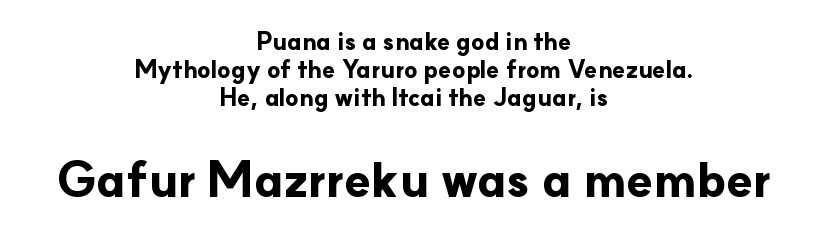
The image shows 48 px bold sans-serif type, upright; set centered, line spacing 1.16x, normal letter spacing, not underlined; the second (bottom) block is 2.0x larger; low stroke contrast and a small x-height.
